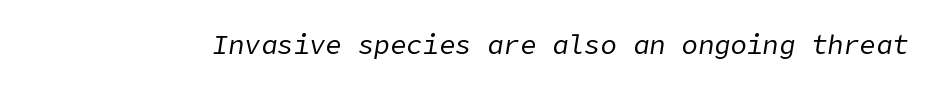
Q: Is the text bold? A: No.
Q: Is the text italic (slanted)? A: Yes, it leans right by about 9 degrees.
Q: Is the text underlined? A: No.
Q: Is the spacing between letters normal or unusually wide? A: Normal.
